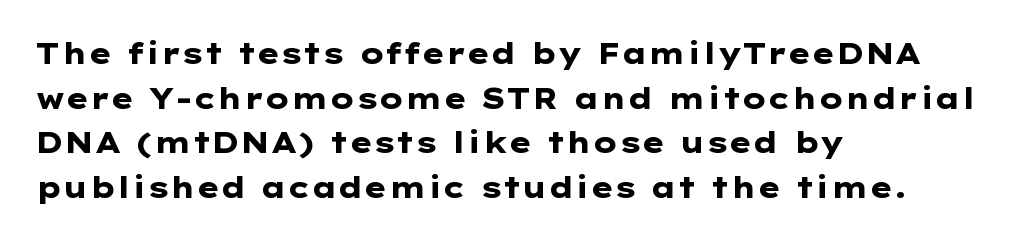
Q: Is the text bold? A: Yes.
Q: Is the text italic (slanted)? A: No, it is upright.
Q: Is the typeface a serif or a sans-serif typeface? A: Sans-serif.
Q: Is the text underlined? A: No.
Q: How is the paragraph aligned? A: Left-aligned.
Q: Is the spacing between letters normal or unusually wide? A: Normal.
Q: Is the spacing between lines tight, normal or loose? A: Normal.
Q: Width (condensed, normal, or wide)? A: Wide.
Q: Stroke contrast? A: Low.
Q: x-height? A: Medium.
